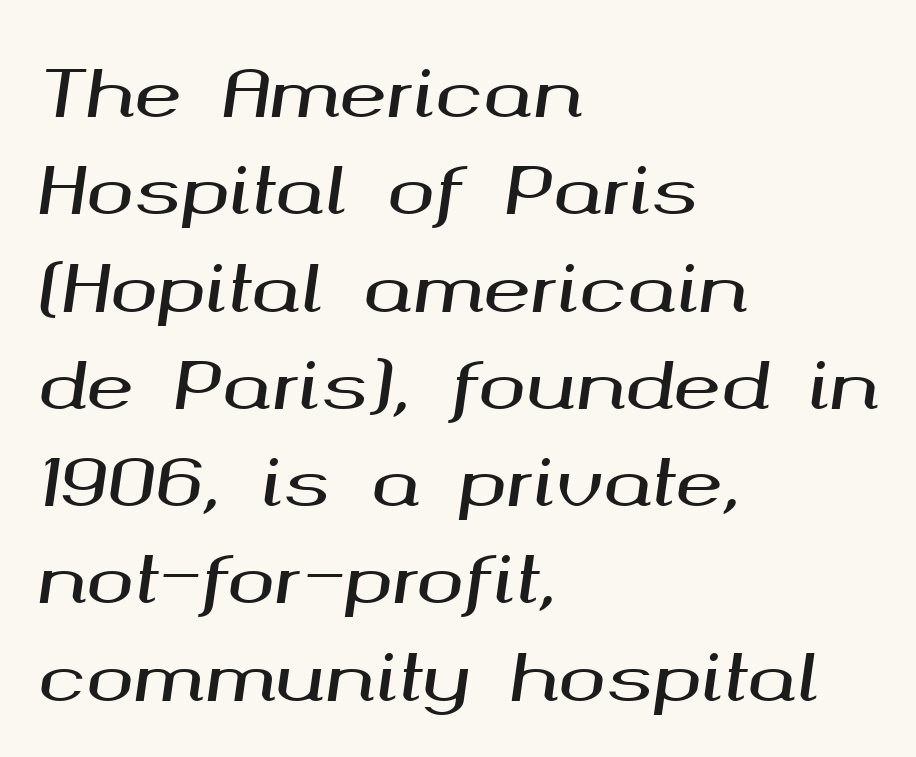
The image shows 64 px wide type, italic (leaning right); set left-aligned, normal line spacing (1.52x), normal letter spacing, not underlined; medium stroke contrast and a medium x-height.
